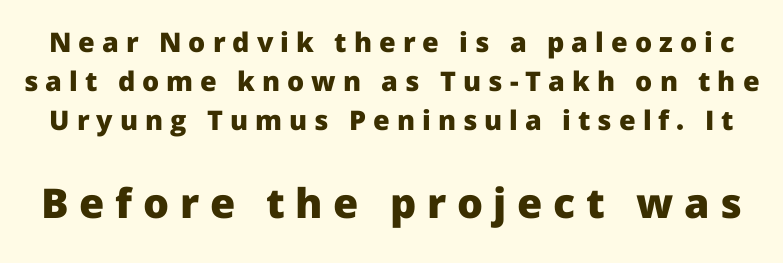
{"serif": "no", "italic": "no", "bold": "yes", "weight": "heavy", "width": "normal", "stroke_contrast": "low", "x_height": "medium", "monospaced": "no", "underline": "no", "line_spacing": "normal", "line_spacing_ratio": 1.45, "letter_spacing": "wide", "letter_spacing_em": 0.26, "larger_block": "second", "size_ratio": 1.52, "glyph_px": 41}
